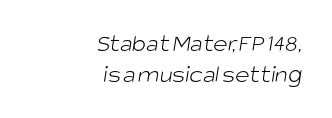
Q: Is the text bold? A: No.
Q: Is the text underlined? A: No.
Q: How is the paragraph aligned? A: Right-aligned.
Q: Is the spacing between letters normal or unusually wide? A: Normal.
